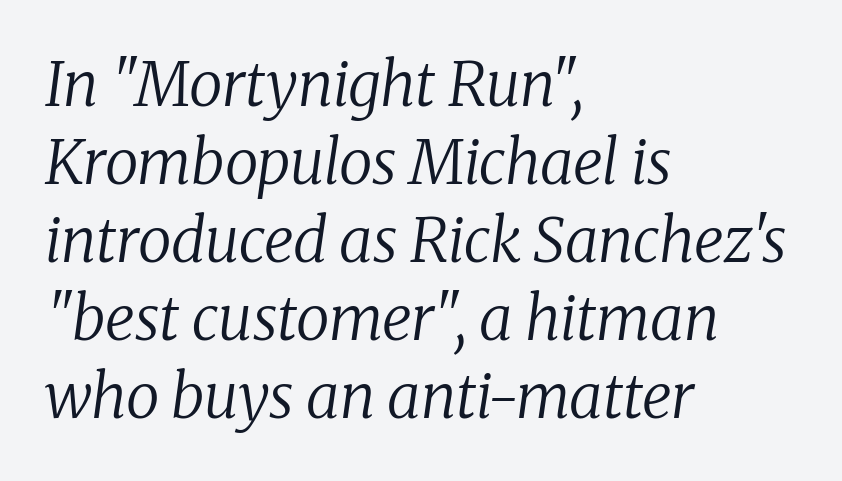
Q: Is the text bold? A: No.
Q: Is the text italic (slanted)? A: Yes, it leans right by about 8 degrees.
Q: Is the typeface a serif or a sans-serif typeface? A: Serif.
Q: Is the text underlined? A: No.
Q: How is the paragraph aligned? A: Left-aligned.
Q: Is the spacing between letters normal or unusually wide? A: Normal.
Q: Is the spacing between lines tight, normal or loose? A: Normal.
Q: Width (condensed, normal, or wide)? A: Normal.
Q: Stroke contrast? A: Low.
Q: x-height? A: Medium.
Q: Monospaced? A: No.
